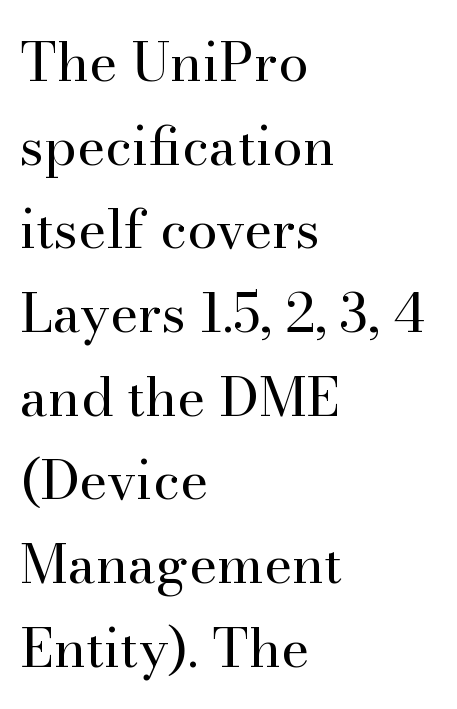
Q: Is the text bold? A: No.
Q: Is the text italic (slanted)? A: No, it is upright.
Q: Is the typeface a serif or a sans-serif typeface? A: Serif.
Q: Is the text underlined? A: No.
Q: How is the paragraph aligned? A: Left-aligned.
Q: Is the spacing between letters normal or unusually wide? A: Normal.
Q: Is the spacing between lines tight, normal or loose? A: Normal.
Q: Width (condensed, normal, or wide)? A: Normal.
Q: Stroke contrast? A: High.
Q: x-height? A: Small.
Q: Monospaced? A: No.
